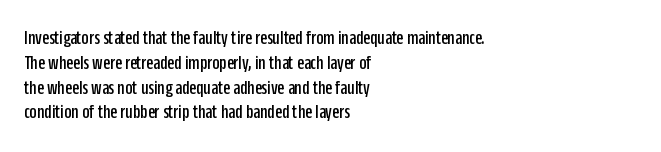
Q: Is the text italic (slanted)? A: No, it is upright.
Q: Is the text underlined? A: No.
Q: How is the paragraph aligned? A: Left-aligned.
Q: Is the spacing between letters normal or unusually wide? A: Normal.
